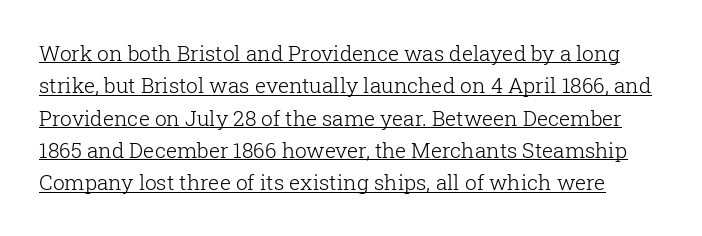
Notice how descenders clear the ascenders below comfortably — that's standard leading. The sample's only ornament is a line tracing under the words. The font sits on the lighter half of the weight spectrum, regular included. The tracking reads as untouched default to a designer's eye. If you drew a line through each stem, it would be perfectly vertical.
